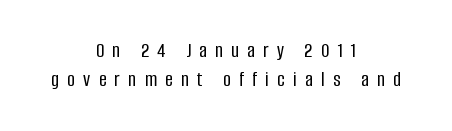
The image shows 21 px text type, upright; set centered, normal line spacing (1.36x), unusually wide letter spacing (+0.4 em), not underlined.
